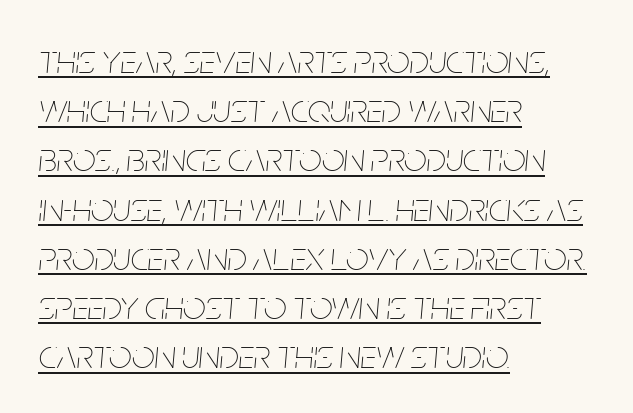
Varying glyph widths throughout — classic text-font behaviour. Decoration check: the copy is underlined. The strokes are not fattened; the text isn't bold. All the whitespace from short lines collects on the right. You can tell it's italic because the verticals aren't actually vertical.
